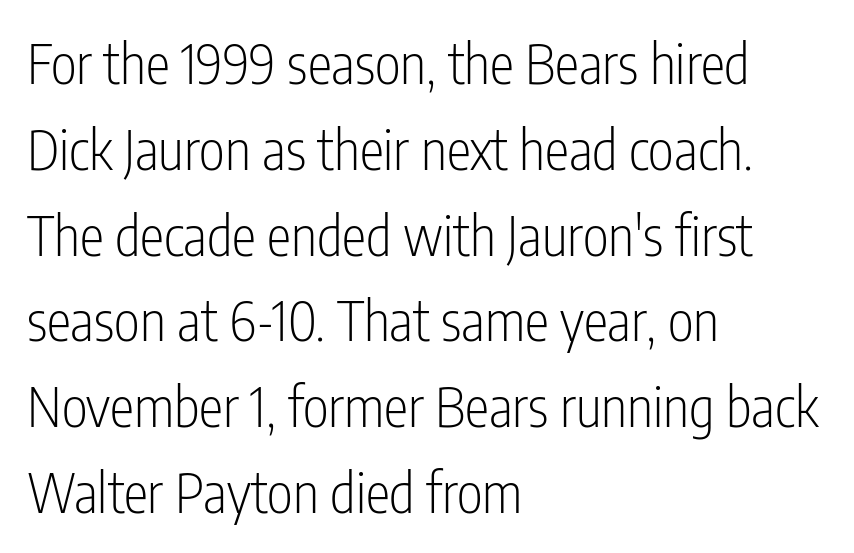
The image shows 55 px light, condensed sans-serif type, upright; set left-aligned, normal line spacing (1.56x), normal letter spacing, not underlined; low stroke contrast and a medium x-height.
